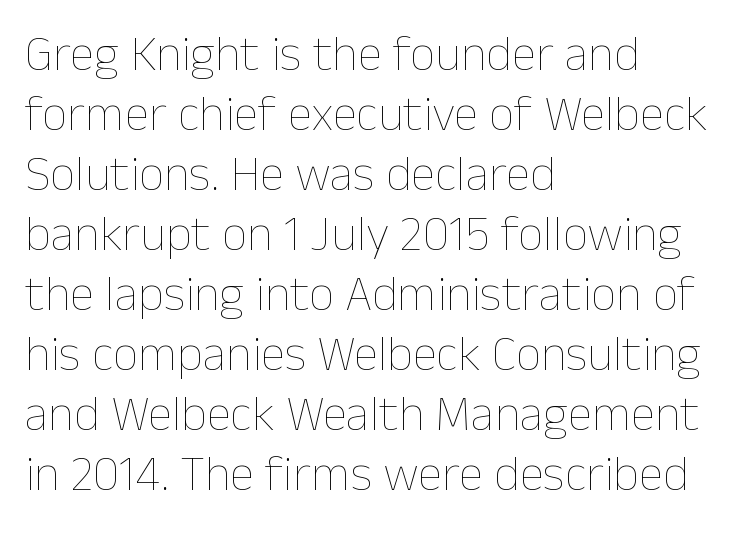
{"italic": "no", "bold": "no", "weight": "thin", "width": "normal", "stroke_contrast": "low", "x_height": "medium", "monospaced": "no", "underline": "no", "align": "left", "line_spacing_ratio": 1.2, "letter_spacing": "normal", "letter_spacing_em": 0.0, "glyph_px": 50}
